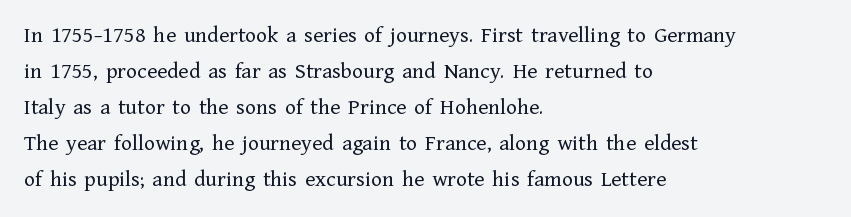
{"italic": "no", "bold": "no", "underline": "no", "align": "left", "line_spacing": "normal", "line_spacing_ratio": 1.56, "letter_spacing": "normal", "letter_spacing_em": 0.0, "glyph_px": 23}
